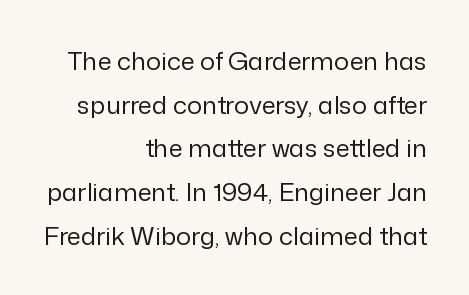
The image shows 25 px text type, upright; set right-aligned, line spacing 1.75x, normal letter spacing, not underlined.
